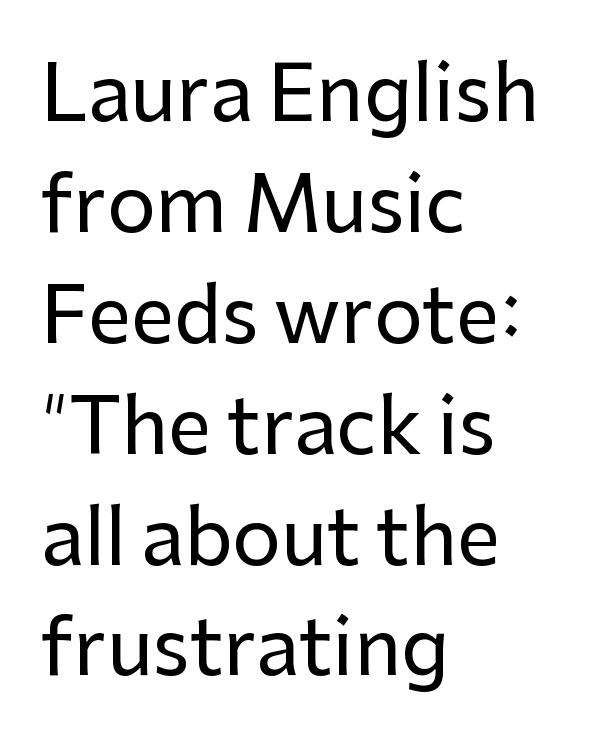
{"serif": "no", "italic": "no", "width": "normal", "stroke_contrast": "low", "x_height": "medium", "monospaced": "no", "underline": "no", "align": "left", "line_spacing": "normal", "line_spacing_ratio": 1.44, "letter_spacing": "normal", "letter_spacing_em": 0.0, "glyph_px": 77}
